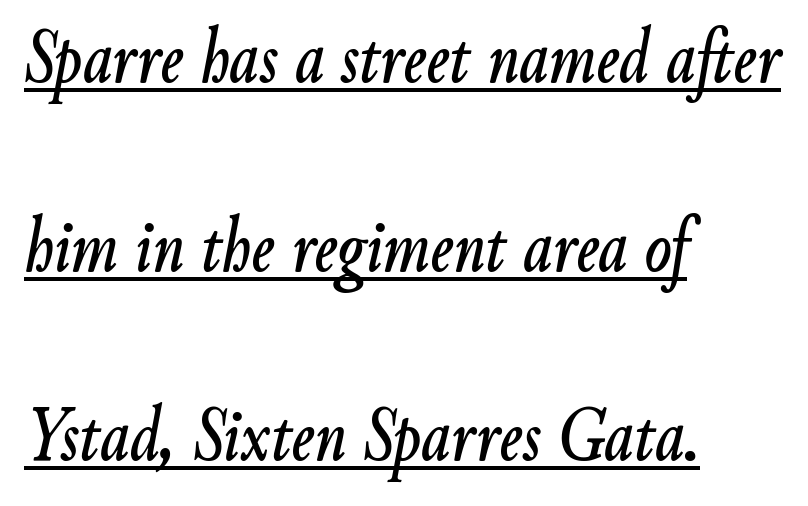
The image shows 79 px condensed type, italic (leaning right); set left-aligned, loose line spacing (2.39x), normal letter spacing, underlined; low stroke contrast and a small x-height.
